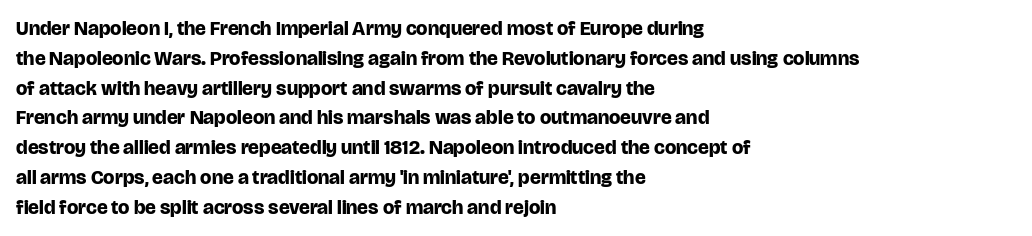
{"italic": "no", "bold": "yes", "underline": "no", "align": "left", "line_spacing": "normal", "line_spacing_ratio": 1.49, "letter_spacing": "normal", "letter_spacing_em": 0.0, "glyph_px": 20}
